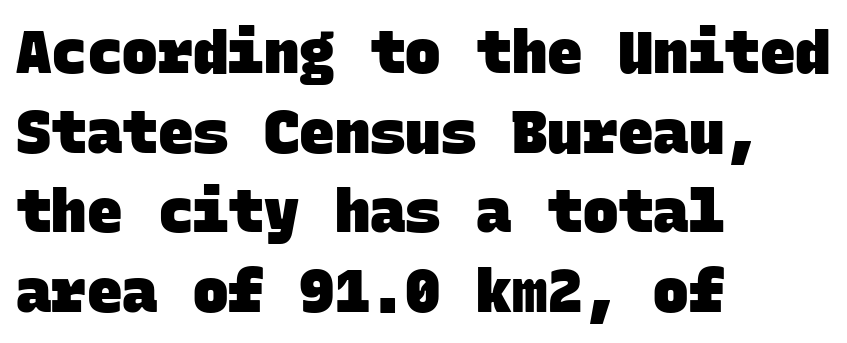
Q: Is the text bold? A: Yes.
Q: Is the typeface a serif or a sans-serif typeface? A: Sans-serif.
Q: Is the text underlined? A: No.
Q: How is the paragraph aligned? A: Left-aligned.
Q: Is the spacing between letters normal or unusually wide? A: Normal.
Q: Is the spacing between lines tight, normal or loose? A: Normal.
Q: Width (condensed, normal, or wide)? A: Normal.
Q: Stroke contrast? A: Low.
Q: x-height? A: Large.
Q: Monospaced? A: Yes.
